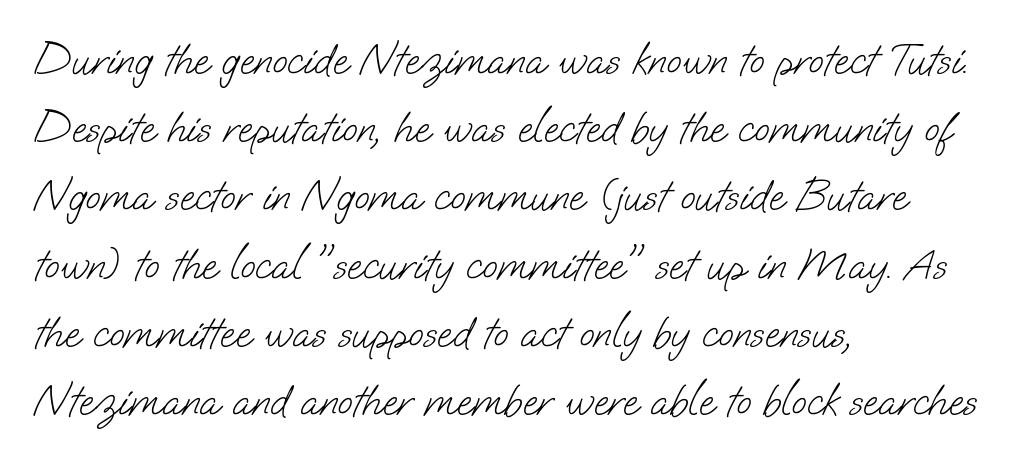
The image shows 44 px light sans-serif type; set left-aligned, normal line spacing (1.55x), normal letter spacing, not underlined; low stroke contrast and a small x-height.
